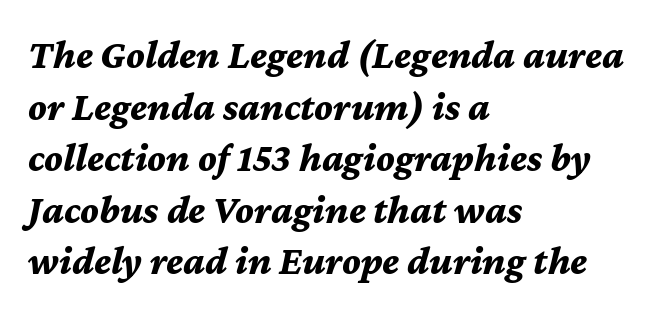
Q: Is the text bold? A: Yes.
Q: Is the text italic (slanted)? A: Yes, it leans right by about 12 degrees.
Q: Is the text underlined? A: No.
Q: How is the paragraph aligned? A: Left-aligned.
Q: Is the spacing between letters normal or unusually wide? A: Normal.
Q: Is the spacing between lines tight, normal or loose? A: Normal.
Q: Width (condensed, normal, or wide)? A: Normal.
Q: Stroke contrast? A: Medium.
Q: x-height? A: Medium.
Q: Monospaced? A: No.
